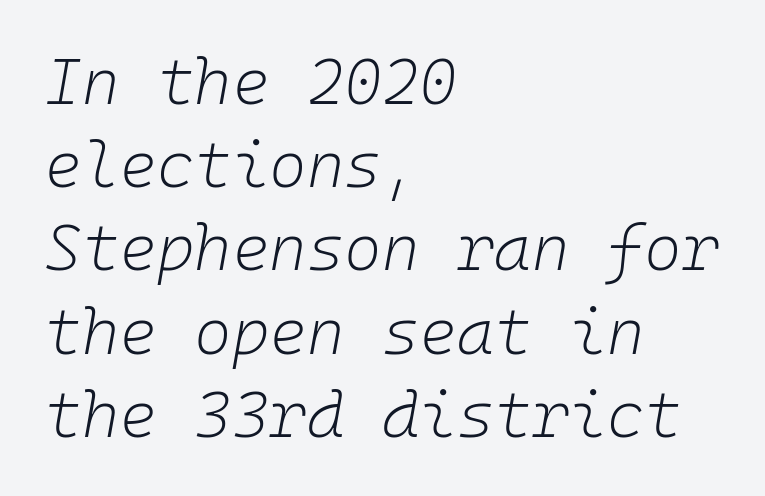
The image shows 64 px light type, italic (leaning right), monospaced; set left-aligned, normal line spacing (1.3x), normal letter spacing, not underlined; low stroke contrast and a medium x-height.
